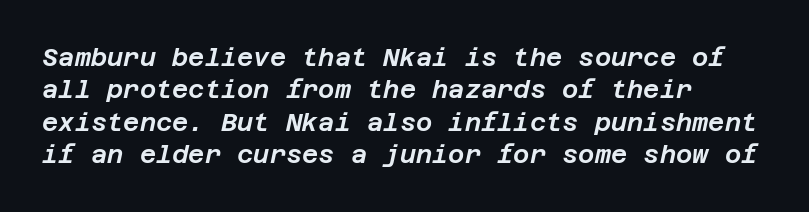
The image shows 25 px text type, italic (leaning right); set left-aligned, normal line spacing (1.3x), normal letter spacing, not underlined.
